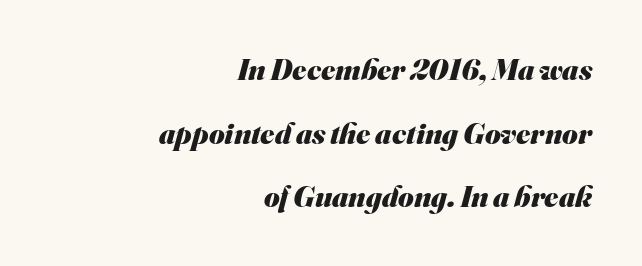
Summary of weight: heavy, a full bold. Look at the bottom of the vertical strokes: they stop flat, with no serifs. The lines are spread far apart with generous leading. Where is the straight margin? On the right. The rendering keeps characters at their native spacing. Descenders hang freely into open space.
